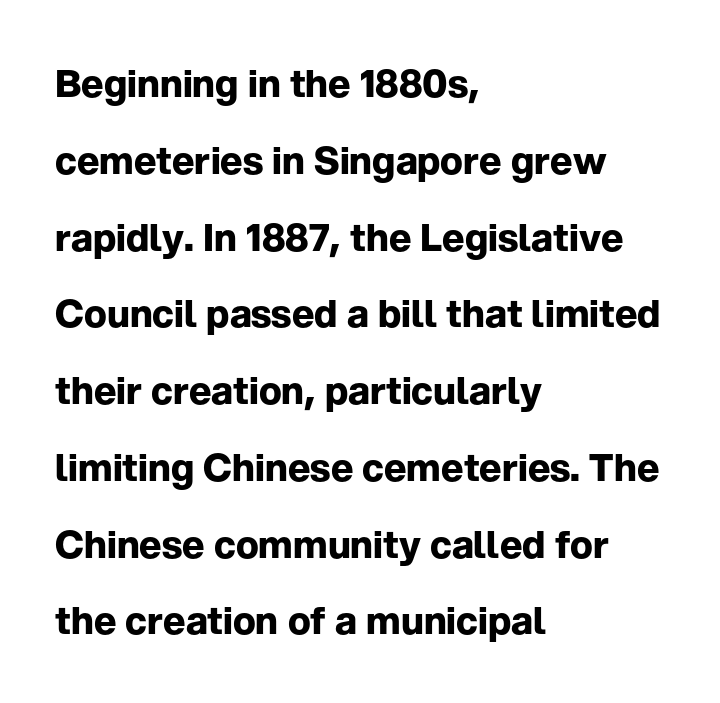
The image shows 38 px bold sans-serif type, upright; set left-aligned, loose line spacing (2.02x), normal letter spacing, not underlined; low stroke contrast and a medium x-height.
